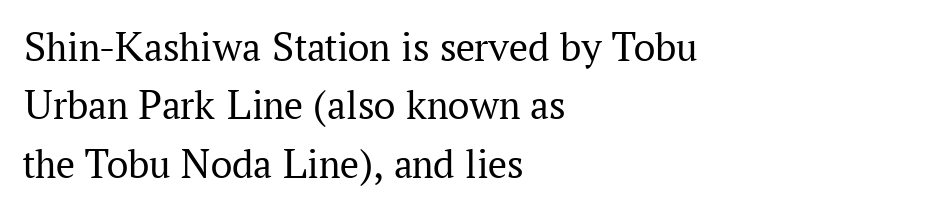
Q: Is the text bold? A: No.
Q: Is the text italic (slanted)? A: No, it is upright.
Q: Is the typeface a serif or a sans-serif typeface? A: Serif.
Q: Is the text underlined? A: No.
Q: How is the paragraph aligned? A: Left-aligned.
Q: Is the spacing between letters normal or unusually wide? A: Normal.
Q: Is the spacing between lines tight, normal or loose? A: Normal.
Q: Width (condensed, normal, or wide)? A: Normal.
Q: Stroke contrast? A: Medium.
Q: x-height? A: Medium.
Q: Monospaced? A: No.
